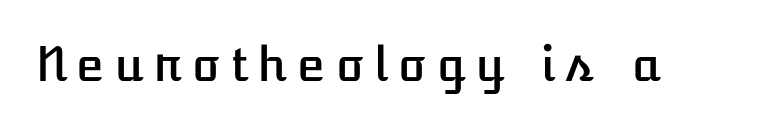
The image shows 47 px text type, upright; set not underlined; low stroke contrast and a medium x-height.
